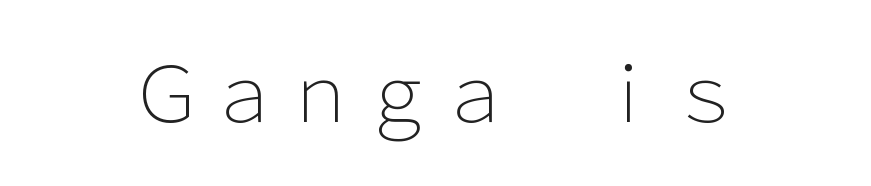
The image shows 77 px light sans-serif type, upright; set normal letter spacing, not underlined; low stroke contrast and a medium x-height.
